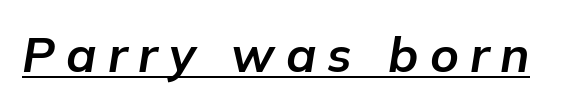
These lines are rendered in a variable-pitch font. Loose tracking; the words dissolve into strings of separated letters. Each line of the rendering has a horizontal stroke beneath the glyphs. Observe the lean: these are italic letterforms.
